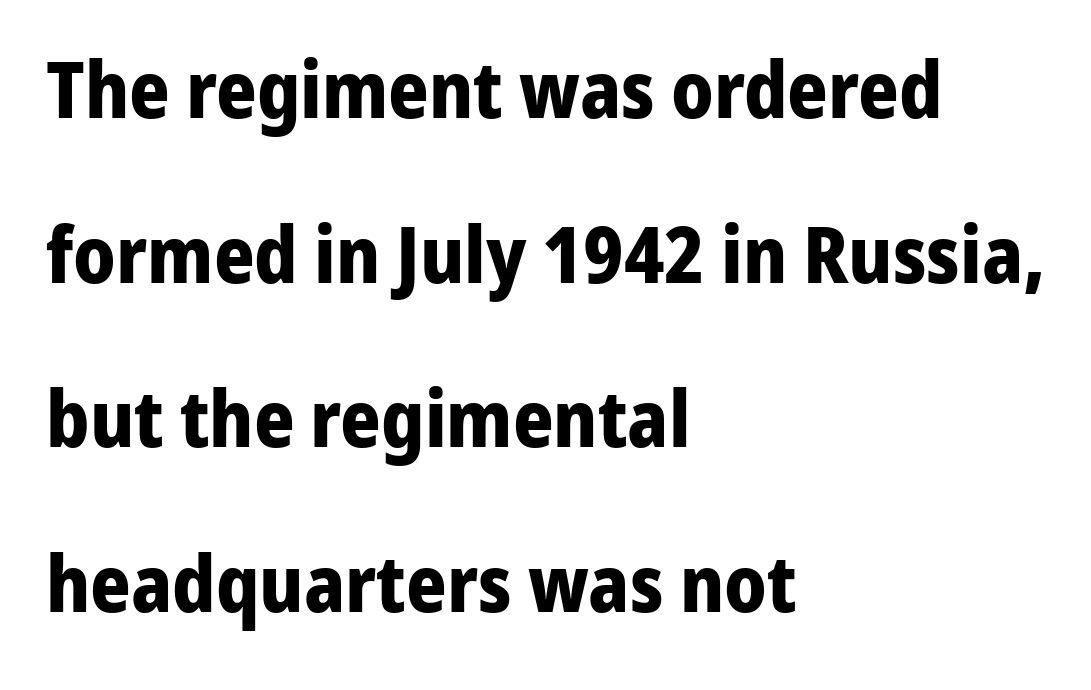
Think of a printed novel: that variable character pitch is what you see here. Italic? Not at all — the glyphs are vertical. The lines are spread far apart with generous leading. Descenders are the only things crossing below the line.
